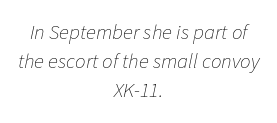
Q: Is the text bold? A: No.
Q: Is the text italic (slanted)? A: Yes, it leans right by about 11 degrees.
Q: Is the text underlined? A: No.
Q: How is the paragraph aligned? A: Centered.
Q: Is the spacing between letters normal or unusually wide? A: Normal.
Q: Is the spacing between lines tight, normal or loose? A: Normal.
